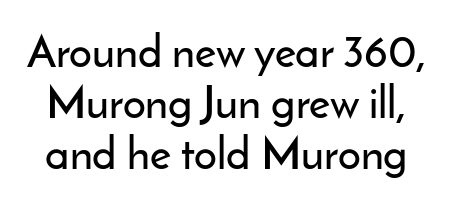
{"serif": "no", "italic": "no", "width": "normal", "stroke_contrast": "low", "x_height": "small", "monospaced": "no", "underline": "no", "line_spacing": "tight", "line_spacing_ratio": 1.13, "letter_spacing": "normal", "letter_spacing_em": 0.0, "glyph_px": 45}
